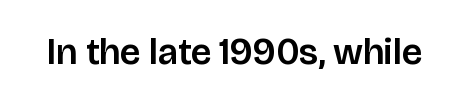
Rule under the text: the space is simply empty. Notice how the stems are strictly vertical — no italics here. The letters advance in unequal steps, a hallmark of proportional type. Nothing sits at the stroke ends, so this counts as sans-serif. Look at the tracking — it's just the regular setting, nothing added.
